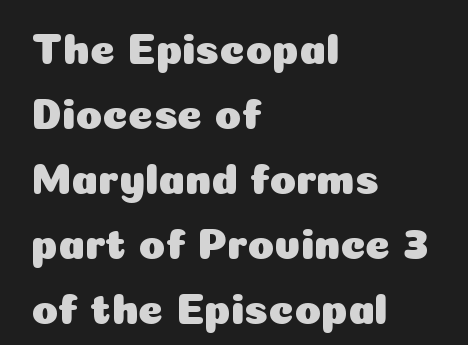
Rows of type keep a routine distance in the vertical direction. Decoration check: the copy has no underline. No feet cap the strokes, marking this as sans-serif type. What stands out about the letter spacing? Nothing — it is the standard amount. The compositor pushed each line to the left boundary. Posture: vertical.
